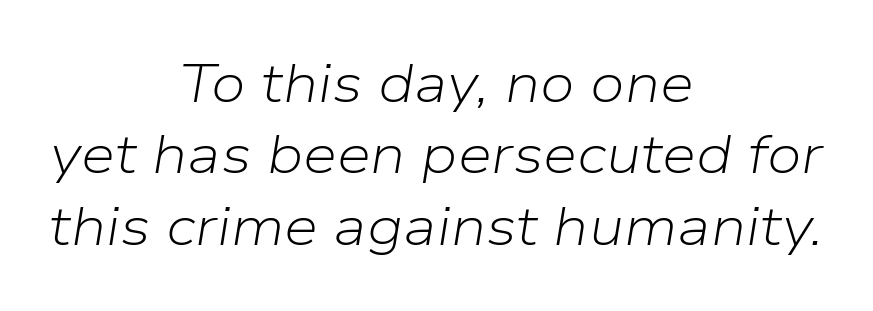
The image shows 55 px light type, italic (leaning right); set centered, normal line spacing (1.3x), normal letter spacing, not underlined; low stroke contrast and a medium x-height.
